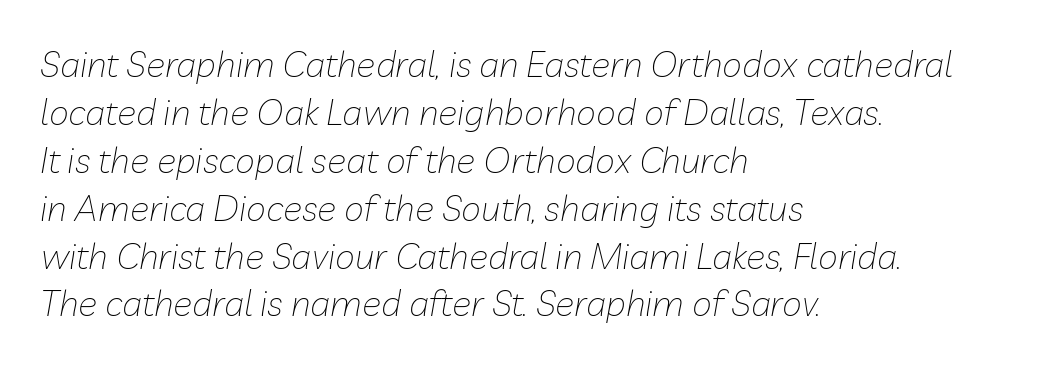
Beneath every word, the page is bare. Is there much room between lines? A standard amount, neither cramped nor airy. The font is comparable to plain body text, perhaps lighter. Tracking here is standard; glyphs follow each other at the usual distance.
